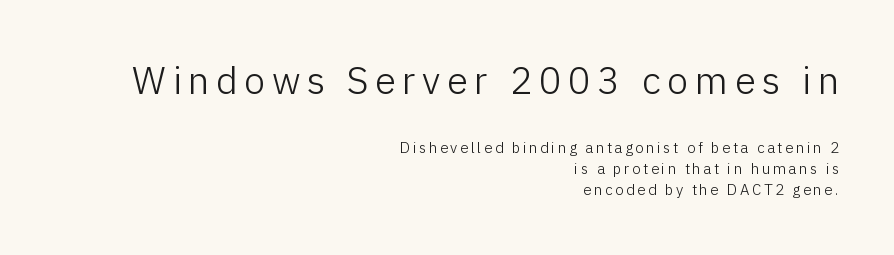
Q: Is the text bold? A: No.
Q: Is the text italic (slanted)? A: No, it is upright.
Q: Is the typeface a serif or a sans-serif typeface? A: Sans-serif.
Q: Is the text underlined? A: No.
Q: How is the paragraph aligned? A: Right-aligned.
Q: Is the spacing between lines tight, normal or loose? A: Normal.
Q: Which block of text is set in a larger size, the first (top) or the second (bottom)? A: The first (top) one.
Q: Width (condensed, normal, or wide)? A: Normal.
Q: Stroke contrast? A: Low.
Q: x-height? A: Medium.
Q: Monospaced? A: No.
